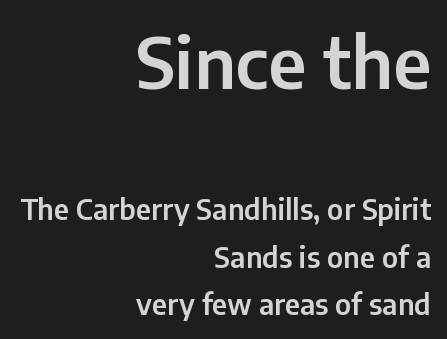
Q: Is the text italic (slanted)? A: No, it is upright.
Q: Is the typeface a serif or a sans-serif typeface? A: Sans-serif.
Q: Is the text underlined? A: No.
Q: How is the paragraph aligned? A: Right-aligned.
Q: Is the spacing between letters normal or unusually wide? A: Normal.
Q: Is the spacing between lines tight, normal or loose? A: Normal.
Q: Which block of text is set in a larger size, the first (top) or the second (bottom)? A: The first (top) one.
Q: Width (condensed, normal, or wide)? A: Normal.
Q: Stroke contrast? A: Low.
Q: x-height? A: Medium.
Q: Monospaced? A: No.
